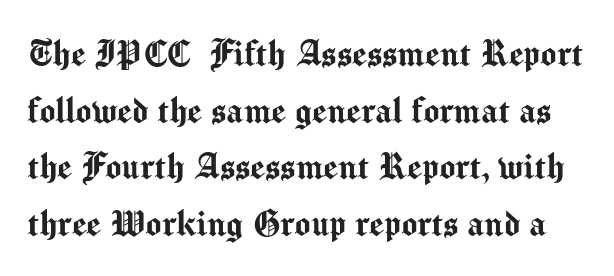
The image shows 42 px sans-serif type, upright; set normal line spacing (1.35x), normal letter spacing, not underlined; medium stroke contrast and a medium x-height.
